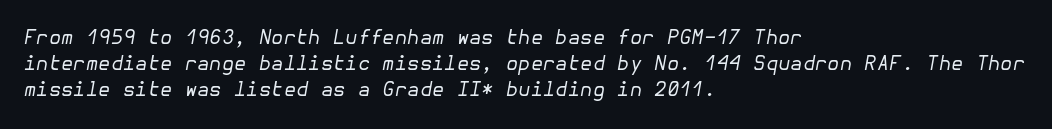
Vertical spacing — default. Caption: face not bold, strokes unweighted. When letters slant like this, we call the style italic. The specimen omits any rule beneath the text block's lines.
